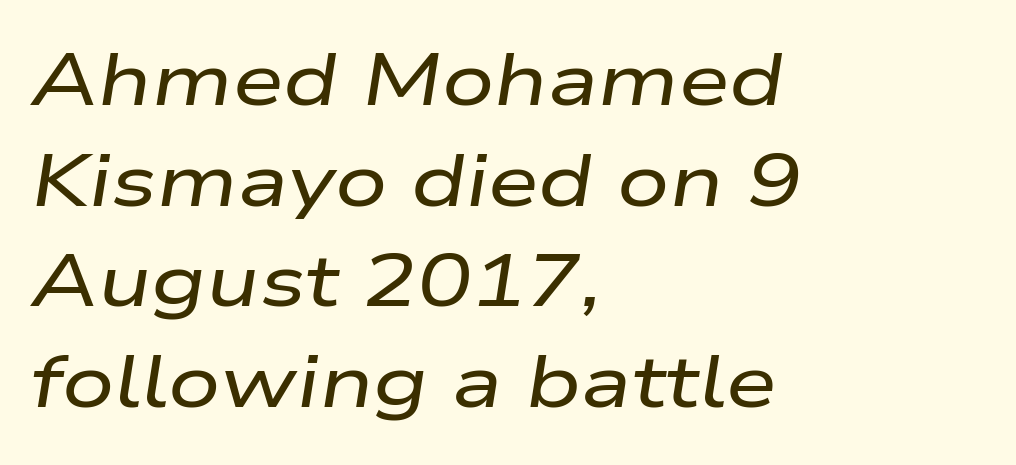
Q: Is the text italic (slanted)? A: Yes, it leans right by about 9 degrees.
Q: Is the text underlined? A: No.
Q: How is the paragraph aligned? A: Left-aligned.
Q: Is the spacing between letters normal or unusually wide? A: Normal.
Q: Is the spacing between lines tight, normal or loose? A: Normal.
Q: Width (condensed, normal, or wide)? A: Wide.
Q: Stroke contrast? A: Low.
Q: x-height? A: Medium.
Q: Monospaced? A: No.
